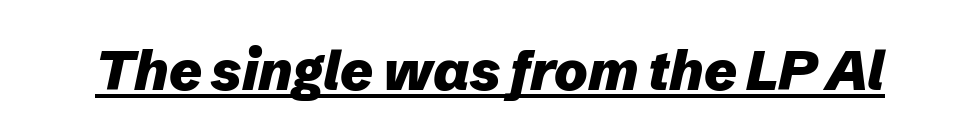
The image shows 56 px heavy type, italic (leaning right); set normal letter spacing, underlined; low stroke contrast and a medium x-height.
